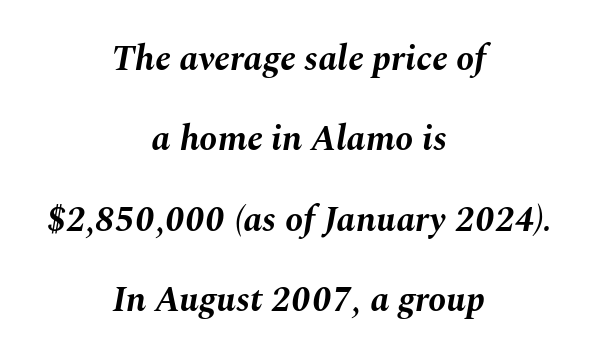
Rows of type keep a wide berth in the vertical direction. I'd describe the lettering as bold — thick and assertive. The lettering tilts uniformly, giving the passage an italic look. The space directly below the letters is spotless. Tracking value appears to be zero — textbook default spacing.
